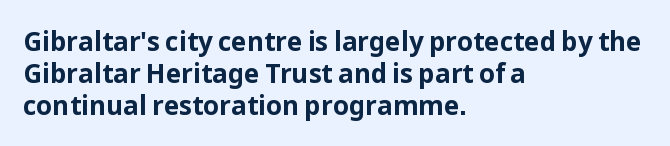
Q: Is the text bold? A: Yes.
Q: Is the text italic (slanted)? A: No, it is upright.
Q: Is the text underlined? A: No.
Q: How is the paragraph aligned? A: Left-aligned.
Q: Is the spacing between letters normal or unusually wide? A: Normal.
